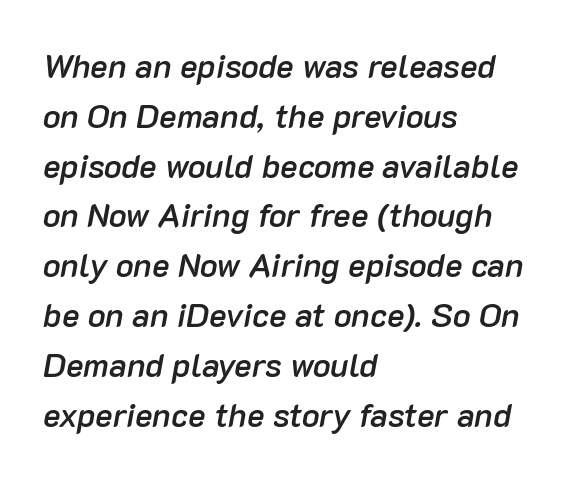
Italic: yes, the glyphs are oblique. A bare baseline throughout the passage. Characters follow at the spacing the type designer built in. If you measured baseline to baseline, you'd find a middling distance. The setting favours the left margin, as ordinary paragraphs usually do. The face used here is a semibold: visibly heavier than regular, lighter than bold.
